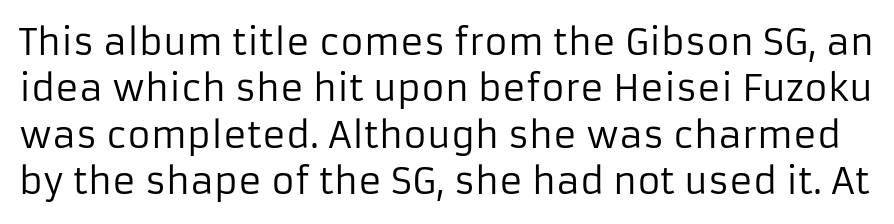
The image shows 36 px regular-weight sans-serif type, upright; set normal line spacing (1.29x), normal letter spacing, not underlined; low stroke contrast and a medium x-height.
